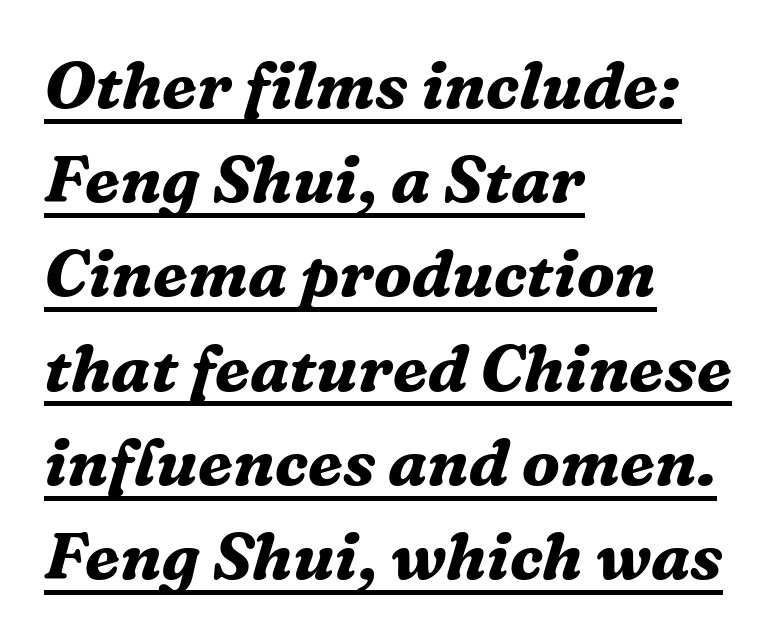
{"serif": "yes", "italic": "yes", "lean": "right", "slant_degrees": 16, "bold": "yes", "weight": "bold", "width": "normal", "stroke_contrast": "medium", "x_height": "medium", "monospaced": "no", "underline": "yes", "align": "left", "line_spacing": "normal", "line_spacing_ratio": 1.45, "letter_spacing": "normal", "letter_spacing_em": 0.0, "glyph_px": 65}
